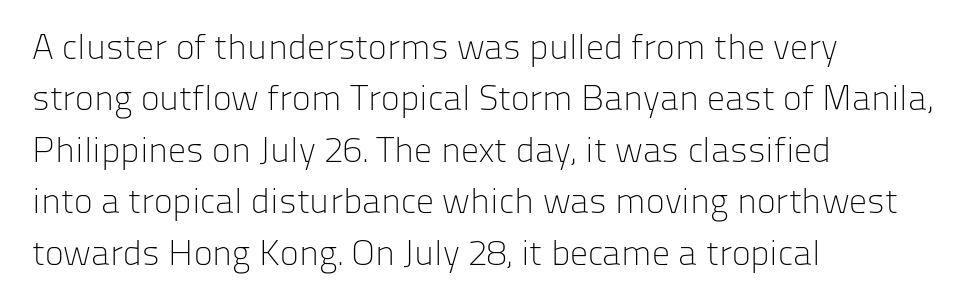
Q: Is the text bold? A: No.
Q: Is the text italic (slanted)? A: No, it is upright.
Q: Is the typeface a serif or a sans-serif typeface? A: Sans-serif.
Q: Is the text underlined? A: No.
Q: How is the paragraph aligned? A: Left-aligned.
Q: Is the spacing between letters normal or unusually wide? A: Normal.
Q: Is the spacing between lines tight, normal or loose? A: Normal.
Q: Width (condensed, normal, or wide)? A: Normal.
Q: Stroke contrast? A: Low.
Q: x-height? A: Medium.
Q: Monospaced? A: No.
